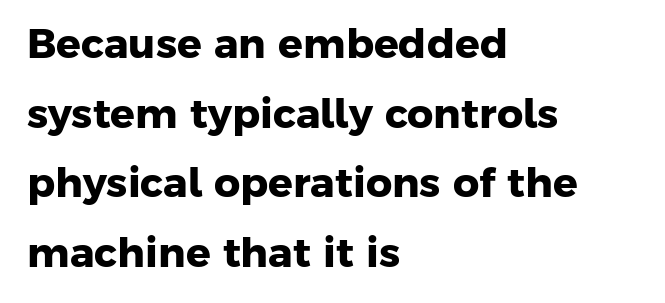
{"serif": "no", "bold": "yes", "weight": "heavy", "width": "normal", "stroke_contrast": "low", "x_height": "medium", "monospaced": "no", "underline": "no", "align": "left", "line_spacing": "normal", "line_spacing_ratio": 1.7, "letter_spacing": "normal", "letter_spacing_em": 0.0, "glyph_px": 41}
